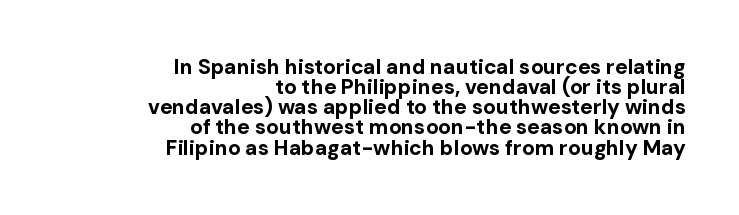
The image shows 21 px bold type, upright; set right-aligned, tight line spacing (0.96x), normal letter spacing, not underlined.
